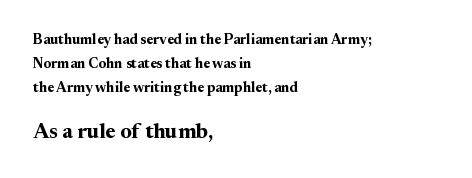
Q: Is the text bold? A: Yes.
Q: Is the text italic (slanted)? A: No, it is upright.
Q: Is the text underlined? A: No.
Q: How is the paragraph aligned? A: Left-aligned.
Q: Is the spacing between letters normal or unusually wide? A: Normal.
Q: Which block of text is set in a larger size, the first (top) or the second (bottom)? A: The second (bottom) one.
